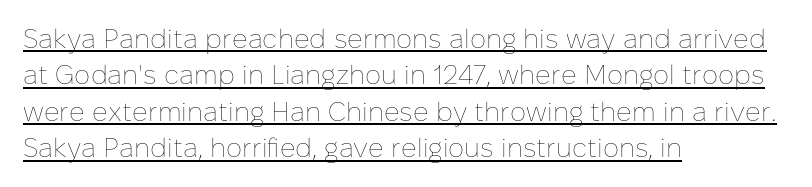
Q: Is the text bold? A: No.
Q: Is the text italic (slanted)? A: No, it is upright.
Q: Is the text underlined? A: Yes.
Q: How is the paragraph aligned? A: Left-aligned.
Q: Is the spacing between letters normal or unusually wide? A: Normal.
Q: Is the spacing between lines tight, normal or loose? A: Normal.
